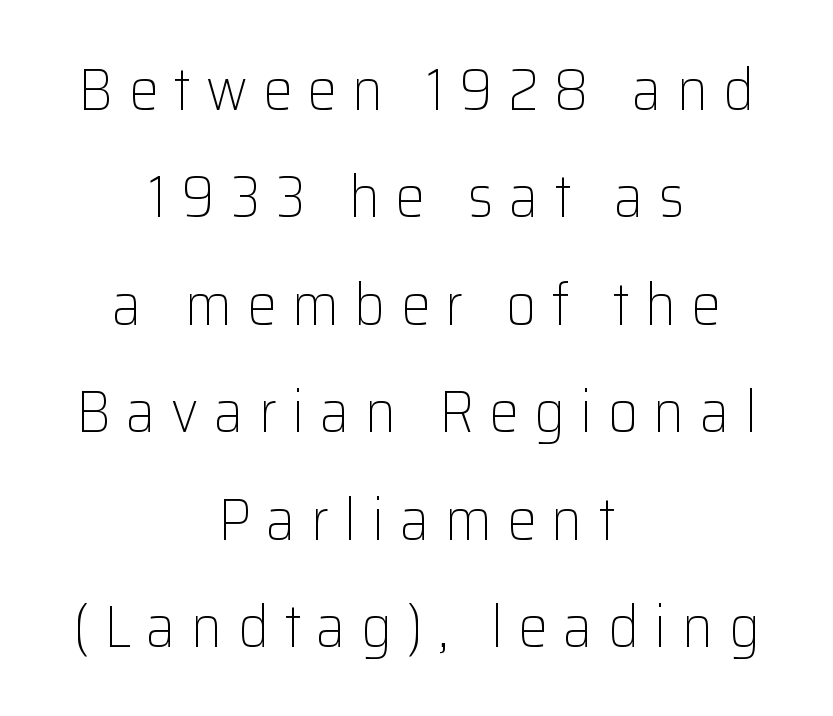
The image shows 59 px light sans-serif type, upright; set centered, line spacing 1.82x, unusually wide letter spacing (+0.26 em), not underlined; low stroke contrast and a medium x-height.
